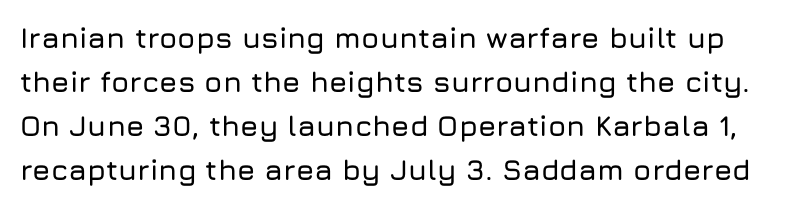
Q: Is the text italic (slanted)? A: No, it is upright.
Q: Is the typeface a serif or a sans-serif typeface? A: Sans-serif.
Q: Is the text underlined? A: No.
Q: Is the spacing between letters normal or unusually wide? A: Normal.
Q: Is the spacing between lines tight, normal or loose? A: Normal.
Q: Width (condensed, normal, or wide)? A: Normal.
Q: Stroke contrast? A: Low.
Q: x-height? A: Medium.
Q: Monospaced? A: No.
